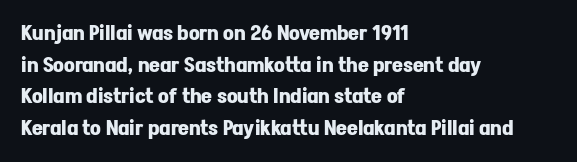
Q: Is the text bold? A: Yes.
Q: Is the text italic (slanted)? A: No, it is upright.
Q: Is the text underlined? A: No.
Q: How is the paragraph aligned? A: Left-aligned.
Q: Is the spacing between letters normal or unusually wide? A: Normal.
Q: Is the spacing between lines tight, normal or loose? A: Normal.
